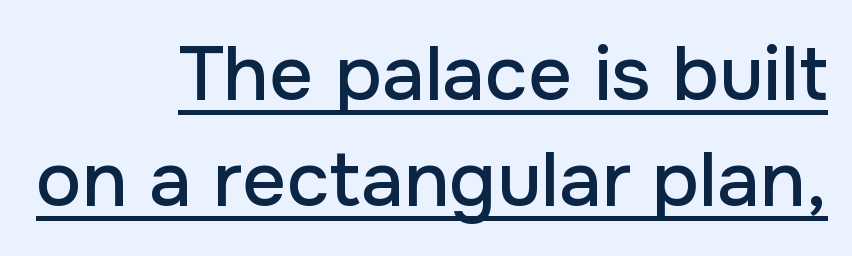
{"serif": "no", "italic": "no", "width": "normal", "stroke_contrast": "low", "x_height": "medium", "monospaced": "no", "underline": "yes", "align": "right", "line_spacing": "normal", "line_spacing_ratio": 1.38, "letter_spacing": "normal", "letter_spacing_em": 0.0, "glyph_px": 77}
